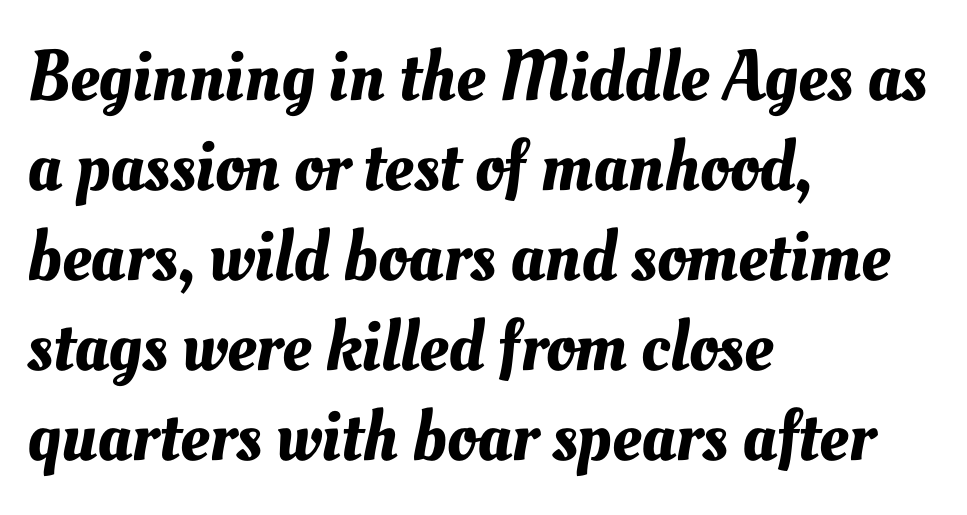
Q: Is the text underlined? A: No.
Q: How is the paragraph aligned? A: Left-aligned.
Q: Is the spacing between letters normal or unusually wide? A: Normal.
Q: Is the spacing between lines tight, normal or loose? A: Normal.
Q: Width (condensed, normal, or wide)? A: Normal.
Q: Stroke contrast? A: Medium.
Q: x-height? A: Small.
Q: Monospaced? A: No.
